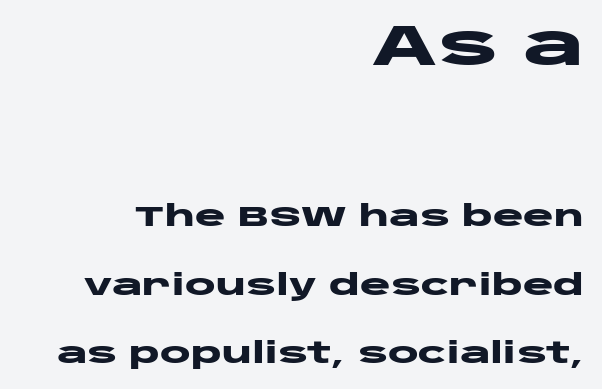
In terms of letterspacing, this is plain default setting. If you drew a line through each stem, it would be perfectly vertical. Character widths vary here, with narrow letters taking less room than wide ones. How would I describe the line gaps? Wide and relaxed. This sample is right-justified, so line beginnings fall wherever the words allow. Compared with an ordinary text face, these strokes are far heavier — a full bold.
